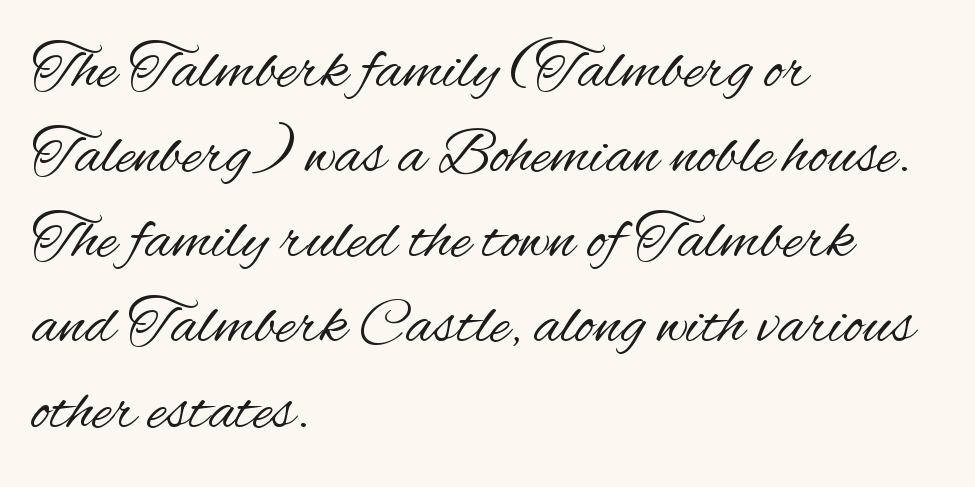
Leading: standard. The rendering shows plain stroke endings on the letterforms — a sans-serif design. Each row of text sits above clean, open space. Here the glyphs are tracked normally, forming tight word shapes.
